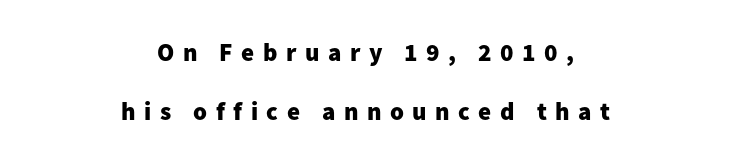
The image shows 25 px bold type, upright; set centered, loose line spacing (2.36x), unusually wide letter spacing (+0.34 em), not underlined.
